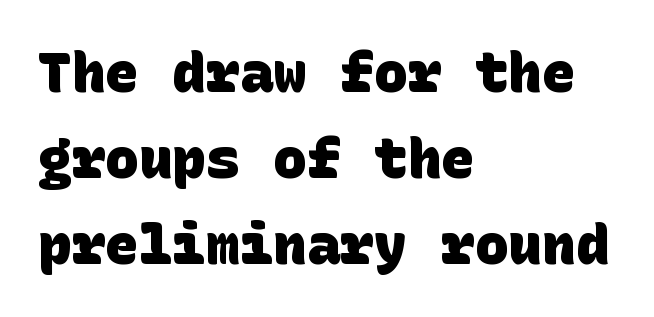
The image shows 56 px heavy sans-serif type; set left-aligned, normal line spacing (1.54x), normal letter spacing, not underlined; low stroke contrast and a large x-height.
